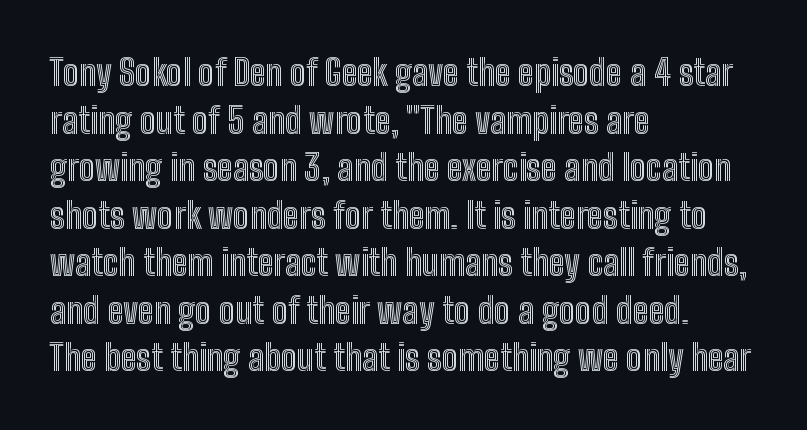
{"italic": "no", "width": "condensed", "x_height": "medium", "monospaced": "no", "underline": "no", "align": "left", "line_spacing": "normal", "line_spacing_ratio": 1.32, "letter_spacing": "normal", "letter_spacing_em": 0.0, "glyph_px": 36}
